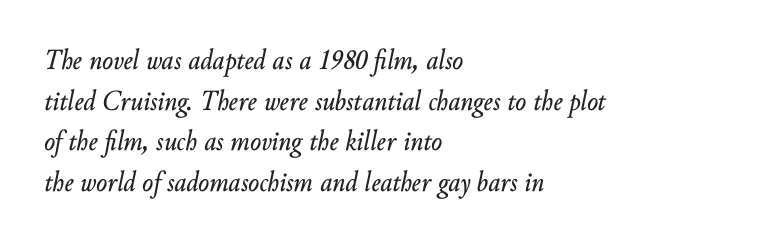
The image shows 29 px text type, italic (leaning right); set left-aligned, normal line spacing (1.4x), normal letter spacing, not underlined; low stroke contrast and a small x-height.
